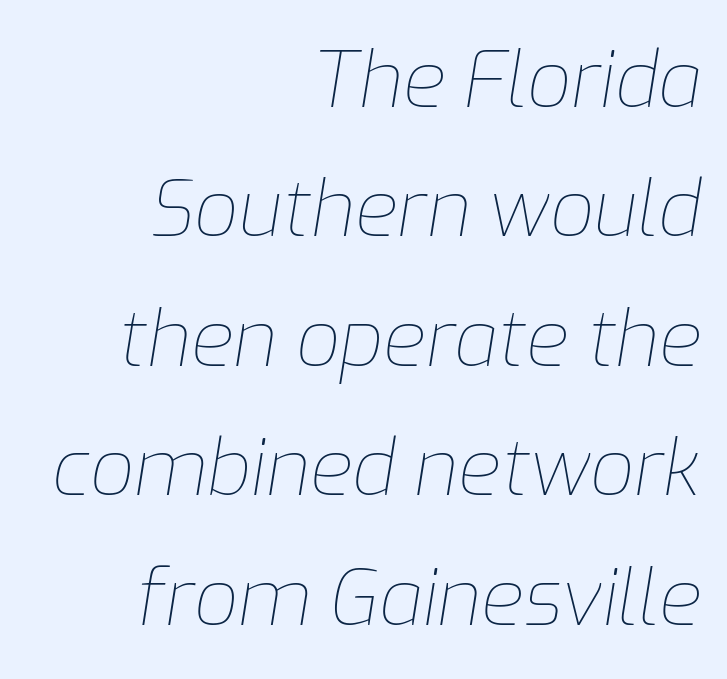
{"italic": "yes", "lean": "right", "slant_degrees": 9, "bold": "no", "weight": "thin", "width": "normal", "stroke_contrast": "low", "x_height": "medium", "monospaced": "no", "underline": "no", "align": "right", "line_spacing": "normal", "line_spacing_ratio": 1.66, "letter_spacing": "normal", "letter_spacing_em": 0.0, "glyph_px": 78}
